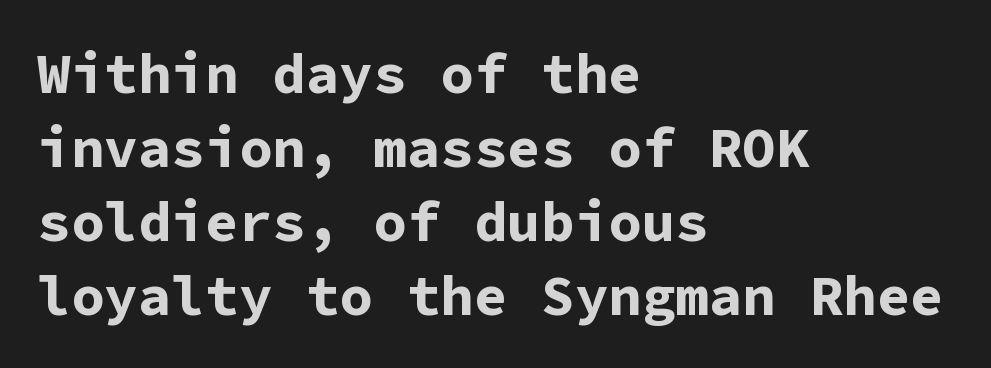
Q: Is the text bold? A: Yes.
Q: Is the text italic (slanted)? A: No, it is upright.
Q: Is the typeface a serif or a sans-serif typeface? A: Sans-serif.
Q: Is the text underlined? A: No.
Q: How is the paragraph aligned? A: Left-aligned.
Q: Is the spacing between letters normal or unusually wide? A: Normal.
Q: Is the spacing between lines tight, normal or loose? A: Normal.
Q: Width (condensed, normal, or wide)? A: Normal.
Q: Stroke contrast? A: Low.
Q: x-height? A: Medium.
Q: Monospaced? A: Yes.
